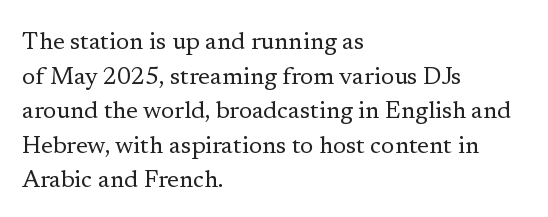
The image shows 24 px text type, upright; set left-aligned, normal line spacing (1.44x), normal letter spacing, not underlined.
